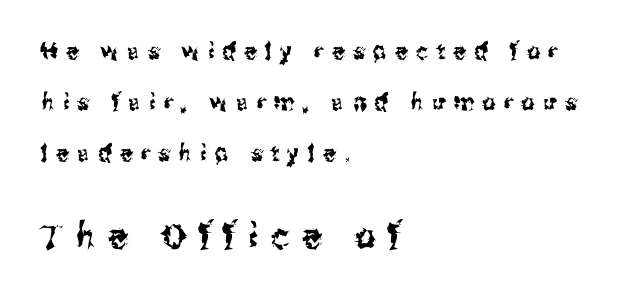
{"serif": "no", "italic": "no", "width": "condensed", "stroke_contrast": "medium", "x_height": "medium", "monospaced": "no", "underline": "no", "align": "left", "line_spacing": "loose", "line_spacing_ratio": 2.21, "letter_spacing": "wide", "letter_spacing_em": 0.37, "larger_block": "second", "size_ratio": 1.52, "glyph_px": 35}
